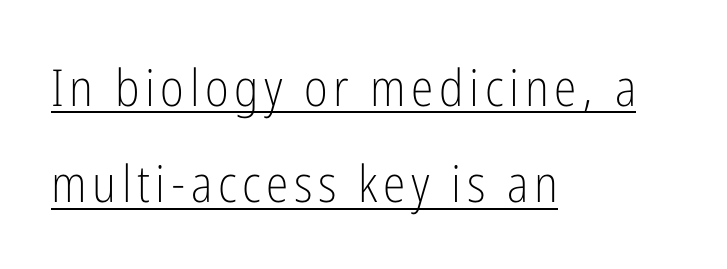
Stems and bowls with no extra thickness — not bold. The designer went with a sans here, leaving each stem footless. Beneath each row of characters lies a ruled line. Character widths vary here, with narrow letters taking less room than wide ones. Alignment: flush left.
